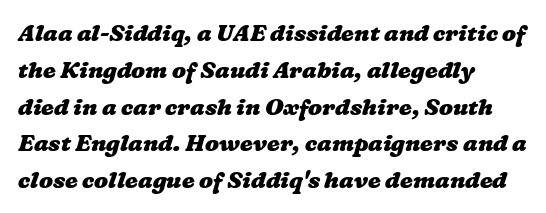
{"bold": "yes", "underline": "no", "align": "left", "line_spacing": "normal", "line_spacing_ratio": 1.6, "letter_spacing": "normal", "letter_spacing_em": 0.0, "glyph_px": 23}
